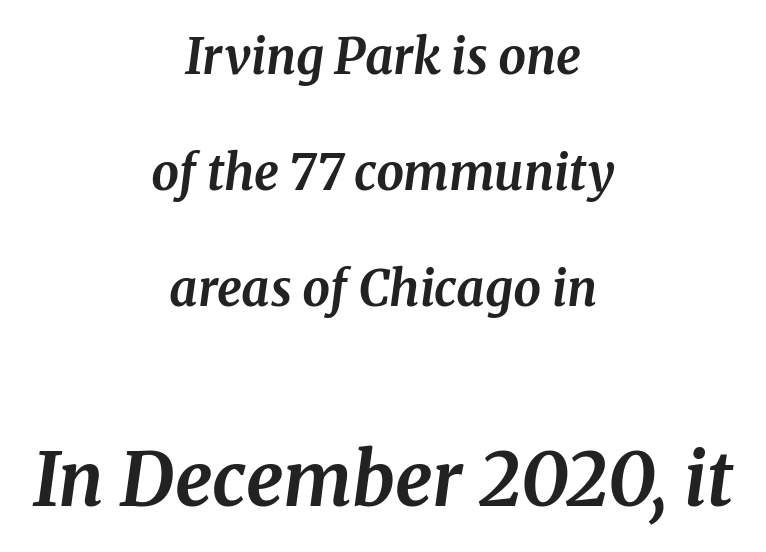
The image shows 74 px bold serif type, italic (leaning right); set centered, loose line spacing (2.37x), normal letter spacing, not underlined; the second (bottom) block is 1.51x larger; medium stroke contrast and a medium x-height.
